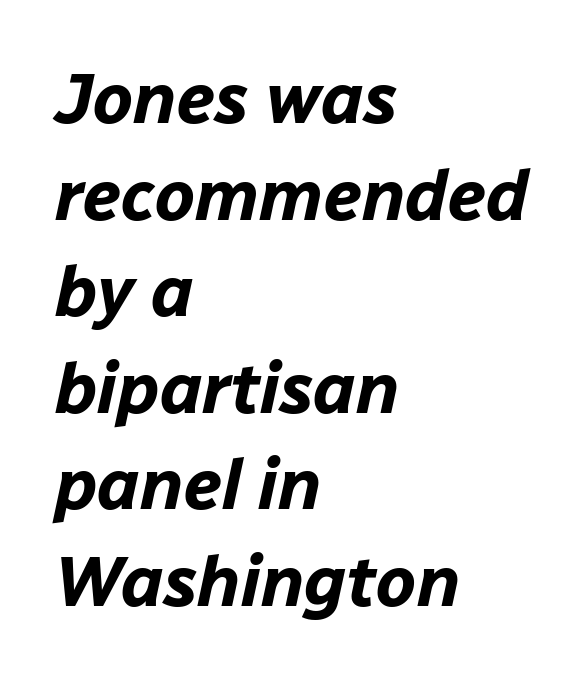
{"italic": "yes", "lean": "right", "slant_degrees": 12, "bold": "yes", "weight": "bold", "width": "normal", "stroke_contrast": "low", "x_height": "medium", "monospaced": "no", "underline": "no", "align": "left", "line_spacing": "normal", "line_spacing_ratio": 1.36, "letter_spacing": "normal", "letter_spacing_em": 0.0, "glyph_px": 71}
